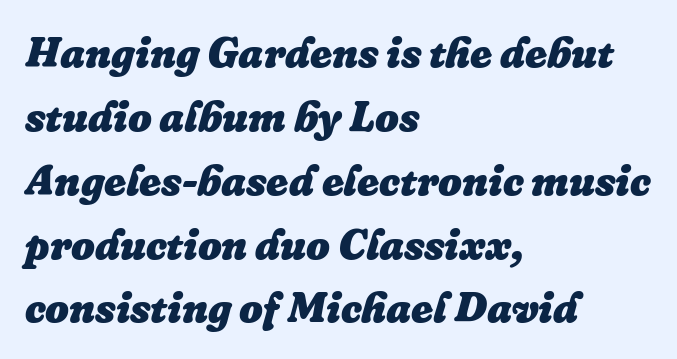
Quick note: interline space is typical. Where is the straight margin? On the left. Looks like regular typesetting: each glyph gets only the width it needs. The passage shown has conventional tracking throughout.
